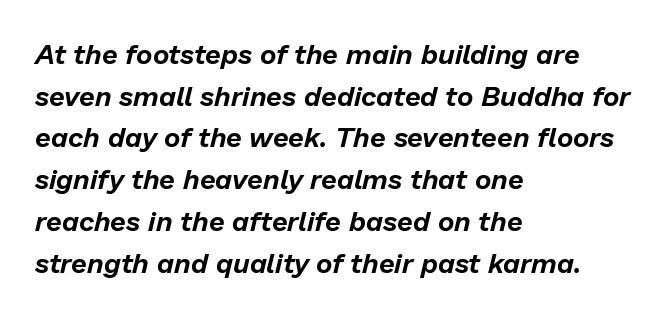
The image shows 28 px text type, italic (leaning right); set left-aligned, normal line spacing (1.49x), normal letter spacing, not underlined; low stroke contrast and a medium x-height.
